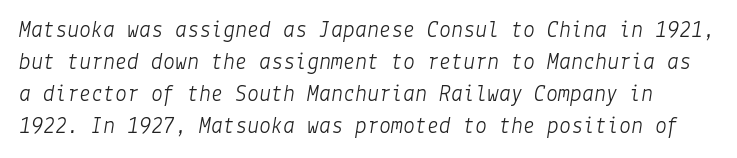
{"italic": "yes", "lean": "right", "slant_degrees": 9, "bold": "no", "underline": "no", "line_spacing": "normal", "line_spacing_ratio": 1.33, "letter_spacing": "normal", "letter_spacing_em": 0.0, "glyph_px": 24}
